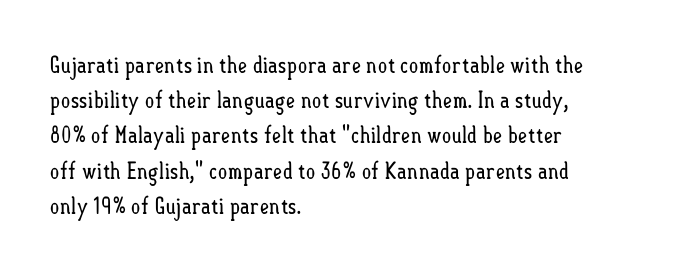
{"italic": "no", "bold": "no", "underline": "no", "align": "left", "line_spacing": "normal", "line_spacing_ratio": 1.53, "letter_spacing": "normal", "letter_spacing_em": 0.0, "glyph_px": 23}
